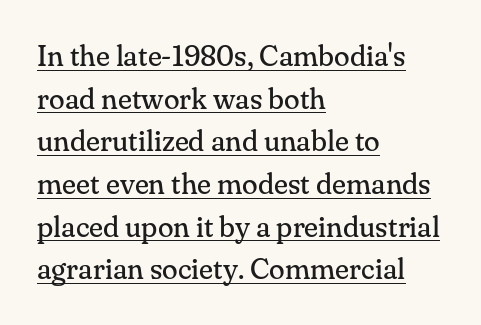
The image shows 29 px regular-weight serif type, upright; set left-aligned, normal line spacing (1.47x), normal letter spacing, underlined; medium stroke contrast and a small x-height.
